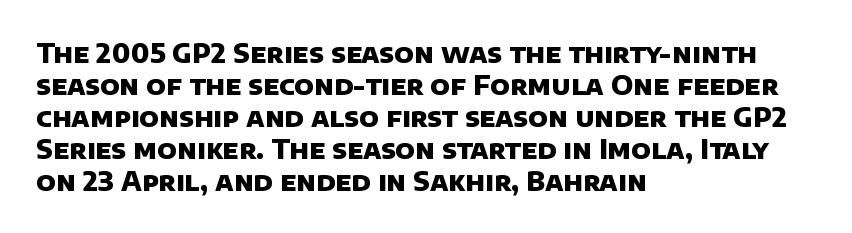
Q: Is the text bold? A: Yes.
Q: Is the text underlined? A: No.
Q: How is the paragraph aligned? A: Left-aligned.
Q: Is the spacing between letters normal or unusually wide? A: Normal.
